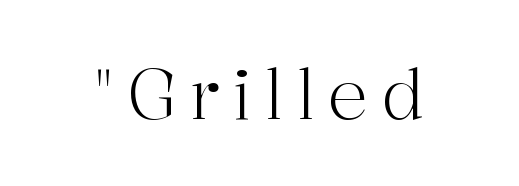
The image shows 69 px light serif type, upright; set not underlined; high stroke contrast and a medium x-height.
